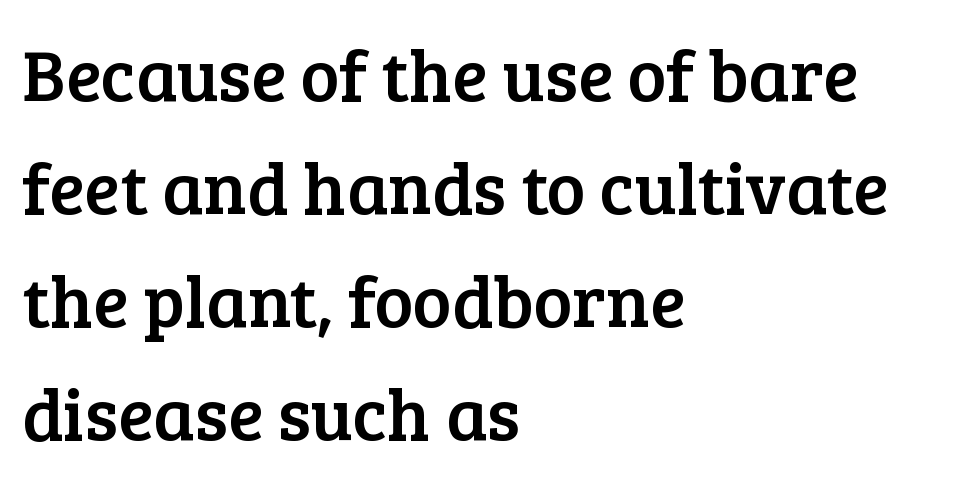
{"serif": "yes", "italic": "no", "width": "normal", "stroke_contrast": "low", "x_height": "medium", "monospaced": "no", "underline": "no", "align": "left", "line_spacing": "normal", "line_spacing_ratio": 1.55, "letter_spacing": "normal", "letter_spacing_em": 0.0, "glyph_px": 73}
